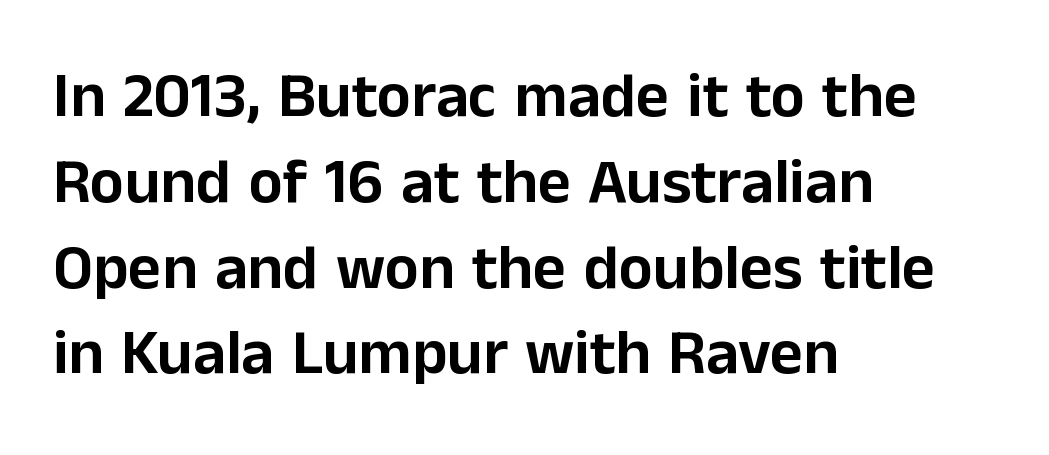
{"serif": "no", "italic": "no", "width": "normal", "stroke_contrast": "low", "x_height": "medium", "monospaced": "no", "underline": "no", "align": "left", "line_spacing": "normal", "line_spacing_ratio": 1.34, "letter_spacing": "normal", "letter_spacing_em": 0.0, "glyph_px": 64}
